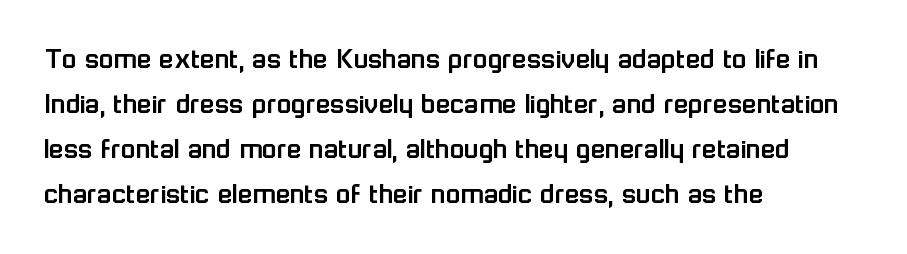
{"serif": "no", "italic": "no", "width": "normal", "stroke_contrast": "low", "x_height": "medium", "monospaced": "no", "underline": "no", "align": "left", "line_spacing": "normal", "line_spacing_ratio": 1.5, "letter_spacing": "normal", "letter_spacing_em": 0.0, "glyph_px": 30}
